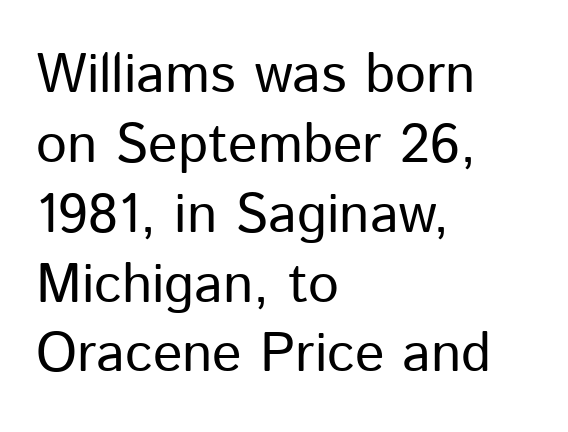
The image shows 55 px regular-weight sans-serif type, upright; set left-aligned, normal line spacing (1.27x), normal letter spacing, not underlined; low stroke contrast and a medium x-height.
